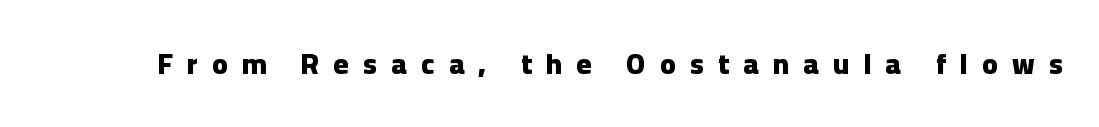
The image shows 29 px heavy sans-serif type, upright; set unusually wide letter spacing (+0.49 em), not underlined; low stroke contrast and a medium x-height.
